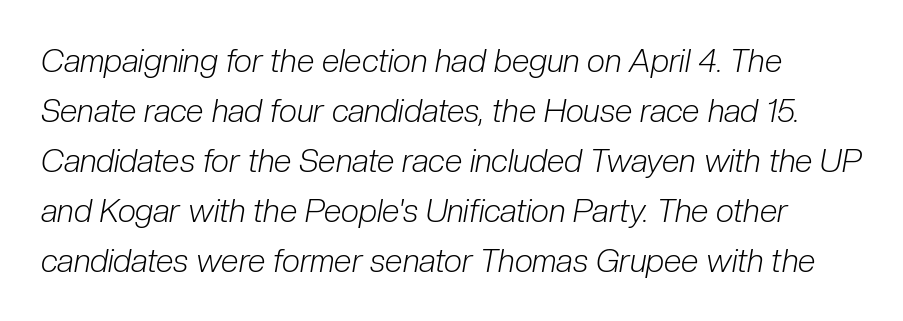
Would a proofreader flag this as italicized? Yes. Weight class: somewhere from thin through regular. The gap between lines stays unmarked. Compared with typical paragraphs, the rows here are spaced about the same. Tracking value appears to be zero — textbook default spacing.
